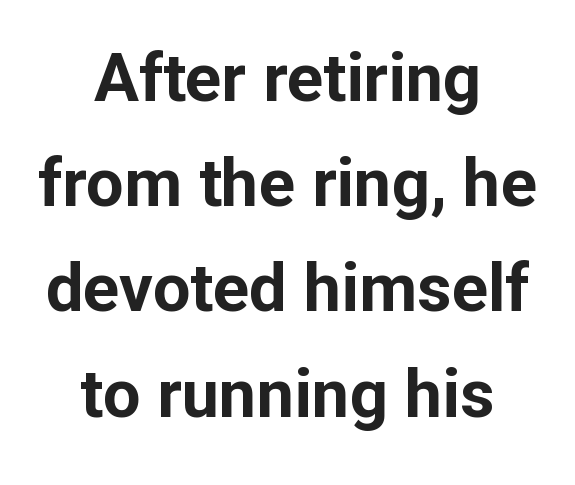
Q: Is the text bold? A: Yes.
Q: Is the text italic (slanted)? A: No, it is upright.
Q: Is the typeface a serif or a sans-serif typeface? A: Sans-serif.
Q: Is the text underlined? A: No.
Q: How is the paragraph aligned? A: Centered.
Q: Is the spacing between letters normal or unusually wide? A: Normal.
Q: Is the spacing between lines tight, normal or loose? A: Normal.
Q: Width (condensed, normal, or wide)? A: Normal.
Q: Stroke contrast? A: Low.
Q: x-height? A: Medium.
Q: Monospaced? A: No.
